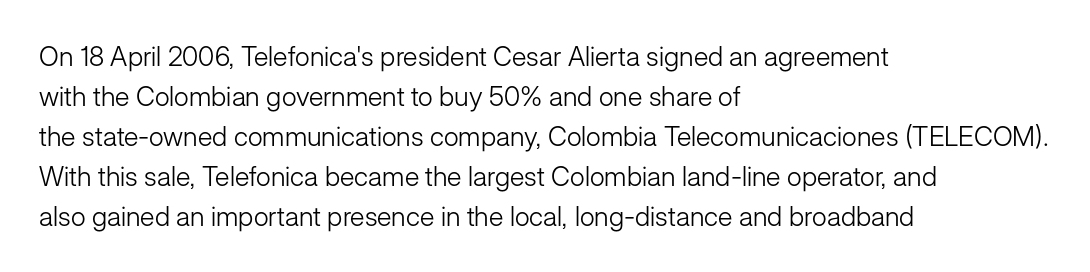
The image shows 27 px text type, upright; set left-aligned, normal line spacing (1.48x), normal letter spacing, not underlined.
